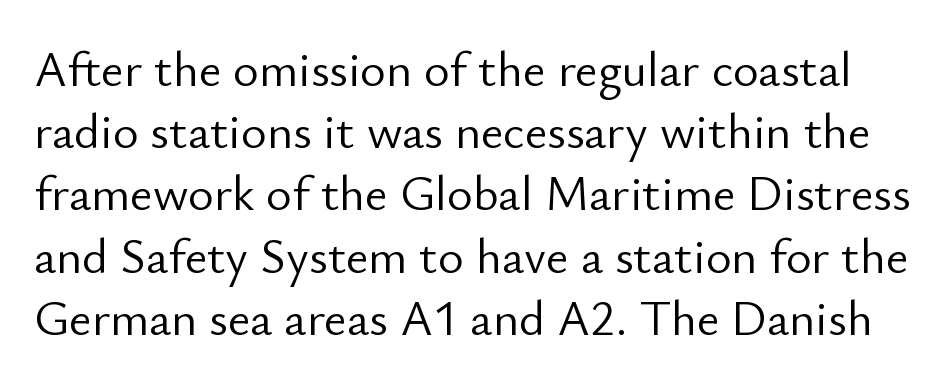
Q: Is the text bold? A: No.
Q: Is the text italic (slanted)? A: No, it is upright.
Q: Is the typeface a serif or a sans-serif typeface? A: Sans-serif.
Q: Is the text underlined? A: No.
Q: Is the spacing between letters normal or unusually wide? A: Normal.
Q: Is the spacing between lines tight, normal or loose? A: Normal.
Q: Width (condensed, normal, or wide)? A: Normal.
Q: Stroke contrast? A: Low.
Q: x-height? A: Small.
Q: Monospaced? A: No.
